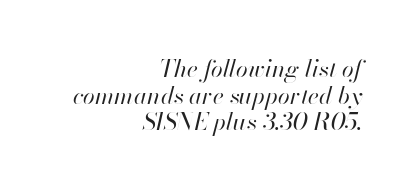
The image shows 24 px text type, italic (leaning right); set right-aligned, tight line spacing (1.11x), normal letter spacing, not underlined.
